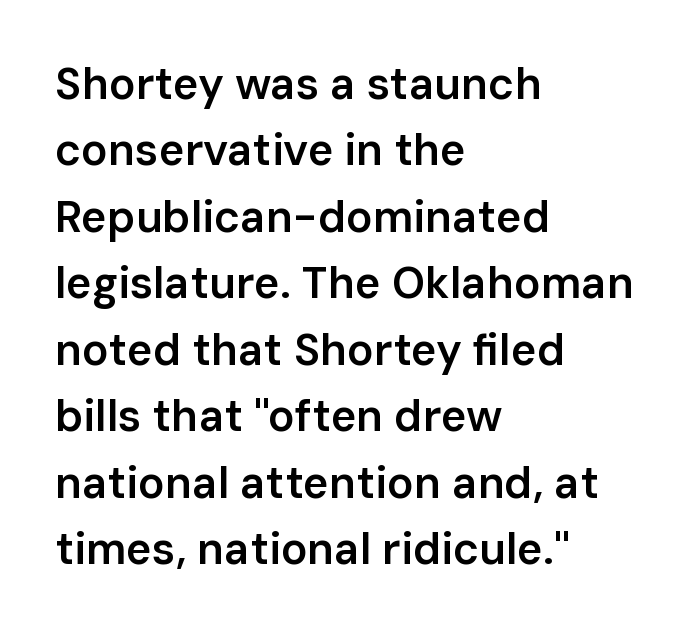
The image shows 44 px semibold sans-serif type, upright; set left-aligned, normal line spacing (1.51x), normal letter spacing, not underlined; low stroke contrast and a medium x-height.
